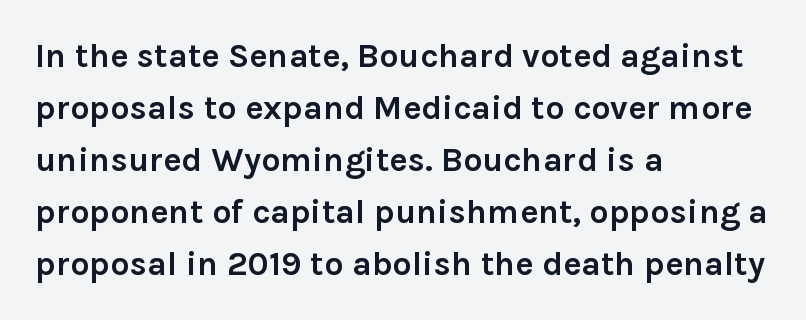
{"serif": "no", "italic": "no", "bold": "yes", "weight": "semibold", "width": "normal", "stroke_contrast": "low", "x_height": "medium", "monospaced": "no", "underline": "no", "align": "left", "line_spacing": "normal", "line_spacing_ratio": 1.53, "letter_spacing": "normal", "letter_spacing_em": 0.0, "glyph_px": 34}
